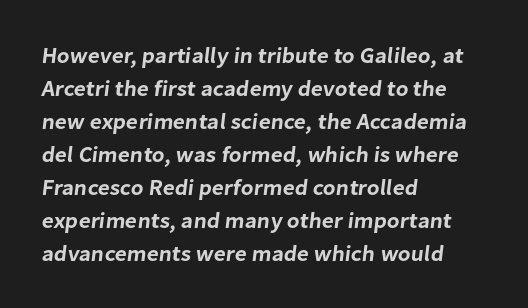
Short and long lines alike share a common starting point at left. Line spacing here is normal. Underline: absent. Observe the ordinary spacing: letters are neighbours, not strangers.
